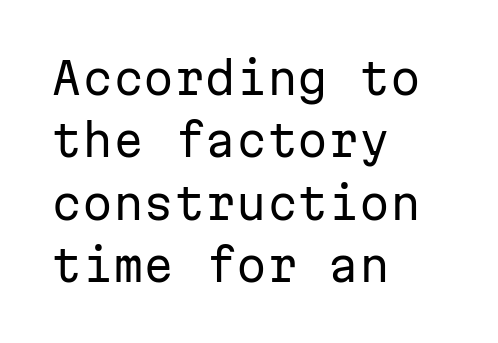
The image shows 44 px regular-weight sans-serif type, upright, monospaced; set left-aligned, normal line spacing (1.42x), normal letter spacing, not underlined; low stroke contrast and a medium x-height.
